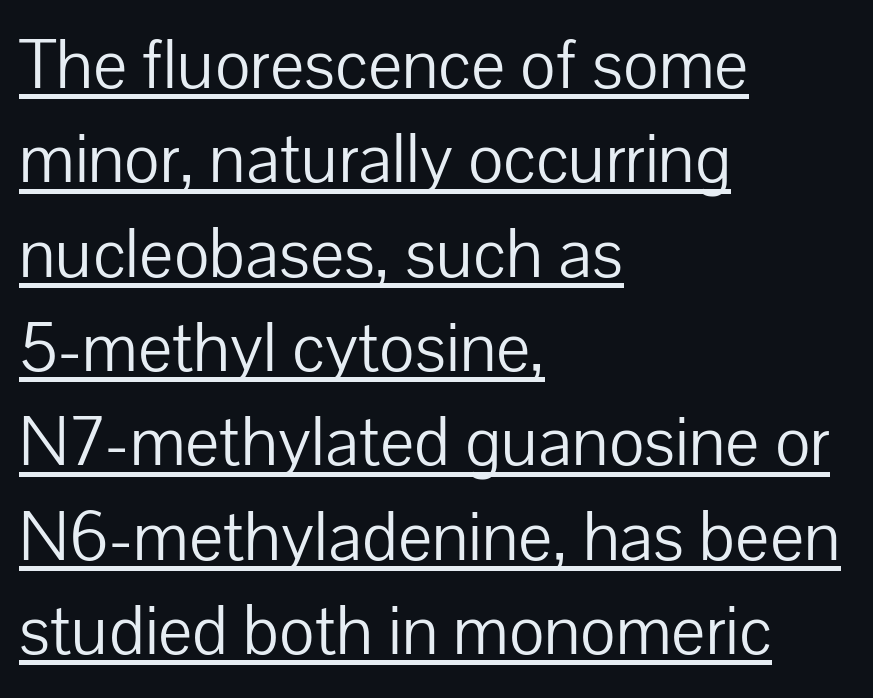
Q: Is the text bold? A: No.
Q: Is the text italic (slanted)? A: No, it is upright.
Q: Is the typeface a serif or a sans-serif typeface? A: Sans-serif.
Q: Is the text underlined? A: Yes.
Q: How is the paragraph aligned? A: Left-aligned.
Q: Is the spacing between letters normal or unusually wide? A: Normal.
Q: Is the spacing between lines tight, normal or loose? A: Normal.
Q: Width (condensed, normal, or wide)? A: Normal.
Q: Stroke contrast? A: Low.
Q: x-height? A: Medium.
Q: Monospaced? A: No.
